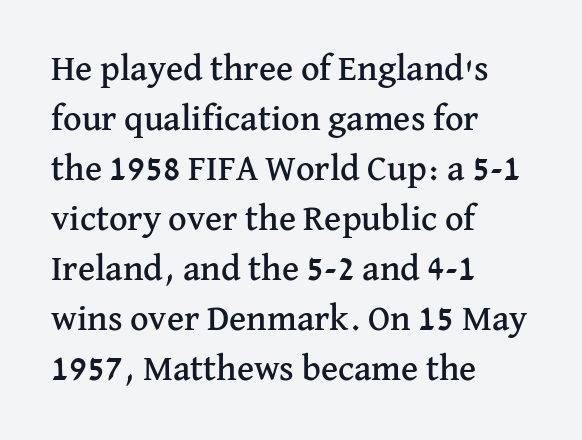
Bare-footed words on every line. Students, note that the glyphs here touch the page at normal intervals. A typesetter would call this leading conventional body-copy spacing. Each letter keeps its own natural width here, so spacing adapts to shape. Short and long lines alike share a common starting point at left. The lettering holds an erect, upright posture throughout.
